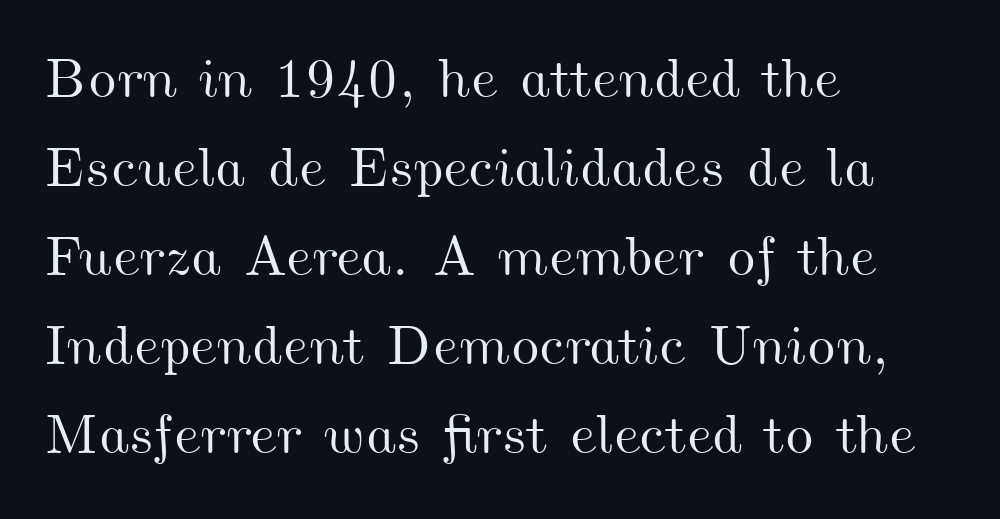
{"width": "wide", "stroke_contrast": "medium", "x_height": "small", "monospaced": "no", "underline": "no", "align": "left", "line_spacing": "normal", "line_spacing_ratio": 1.59, "letter_spacing": "normal", "letter_spacing_em": 0.0, "glyph_px": 56}
